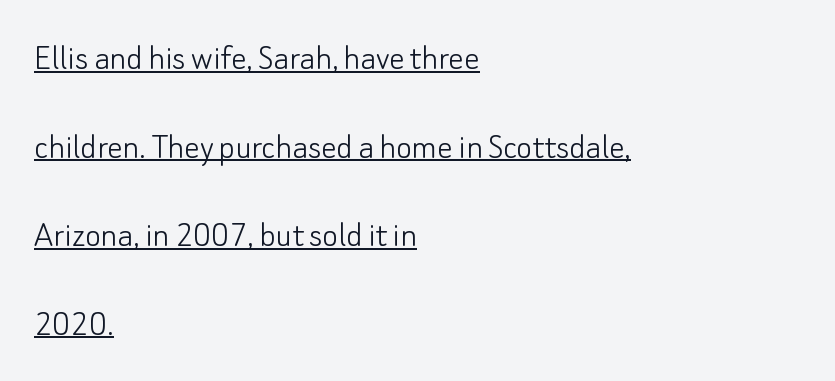
Q: Is the text bold? A: No.
Q: Is the text italic (slanted)? A: No, it is upright.
Q: Is the typeface a serif or a sans-serif typeface? A: Sans-serif.
Q: Is the text underlined? A: Yes.
Q: How is the paragraph aligned? A: Left-aligned.
Q: Is the spacing between letters normal or unusually wide? A: Normal.
Q: Is the spacing between lines tight, normal or loose? A: Loose.
Q: Width (condensed, normal, or wide)? A: Normal.
Q: Stroke contrast? A: Low.
Q: x-height? A: Small.
Q: Monospaced? A: No.
